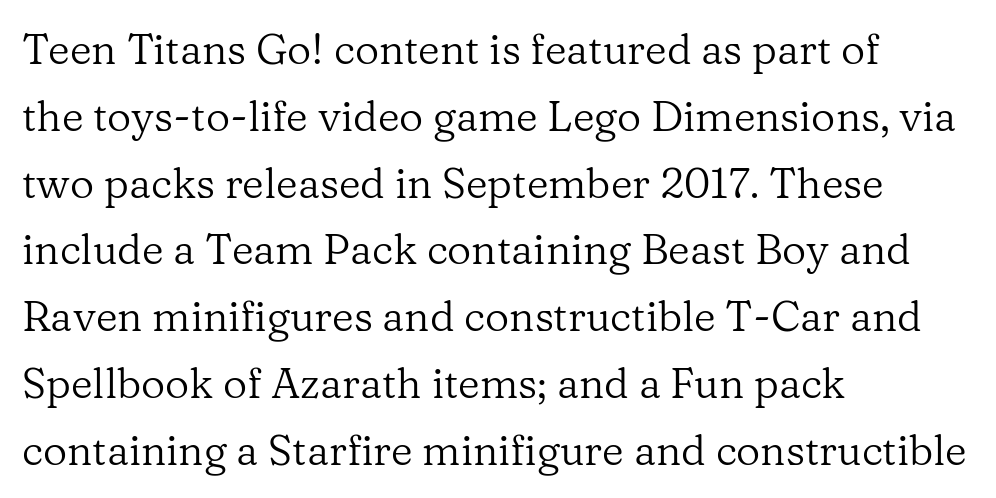
Q: Is the text bold? A: No.
Q: Is the text italic (slanted)? A: No, it is upright.
Q: Is the typeface a serif or a sans-serif typeface? A: Serif.
Q: Is the text underlined? A: No.
Q: How is the paragraph aligned? A: Left-aligned.
Q: Is the spacing between letters normal or unusually wide? A: Normal.
Q: Is the spacing between lines tight, normal or loose? A: Normal.
Q: Width (condensed, normal, or wide)? A: Normal.
Q: Stroke contrast? A: Low.
Q: x-height? A: Medium.
Q: Monospaced? A: No.
